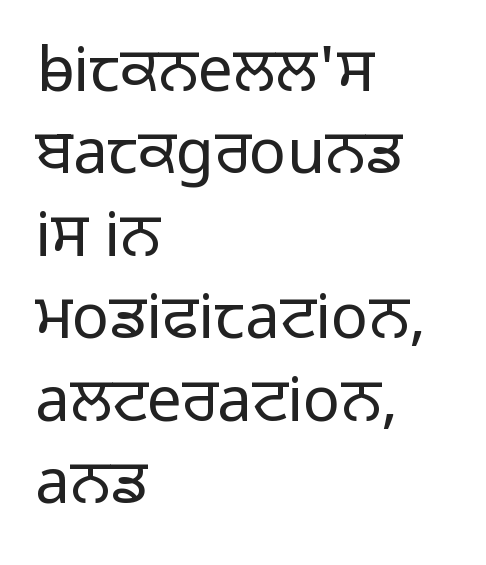
Is the block centered? No — it sits flush against the left margin. Style check: upright. Observe the absence of serifs on each vertical stroke in this sample. Students, note that the glyphs here touch the page at normal intervals.
